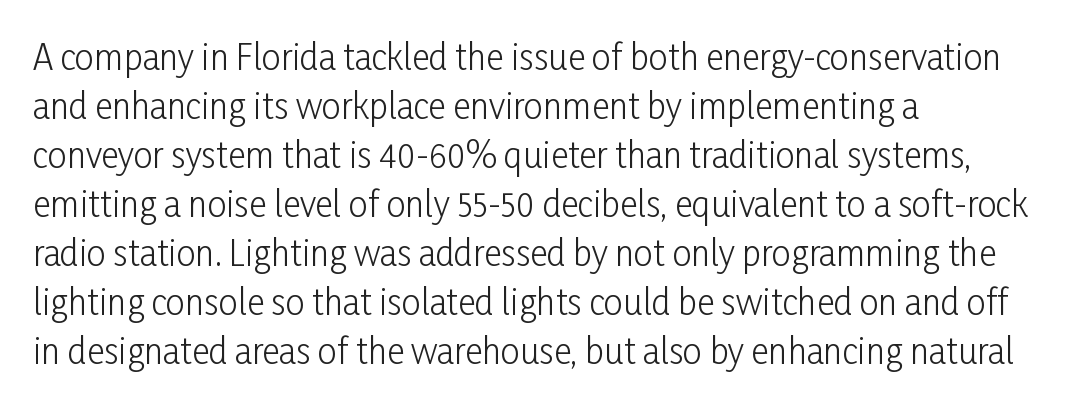
{"serif": "no", "italic": "no", "bold": "no", "weight": "light", "width": "condensed", "stroke_contrast": "low", "x_height": "medium", "monospaced": "no", "underline": "no", "align": "left", "line_spacing": "normal", "line_spacing_ratio": 1.44, "letter_spacing": "normal", "letter_spacing_em": 0.0, "glyph_px": 34}
